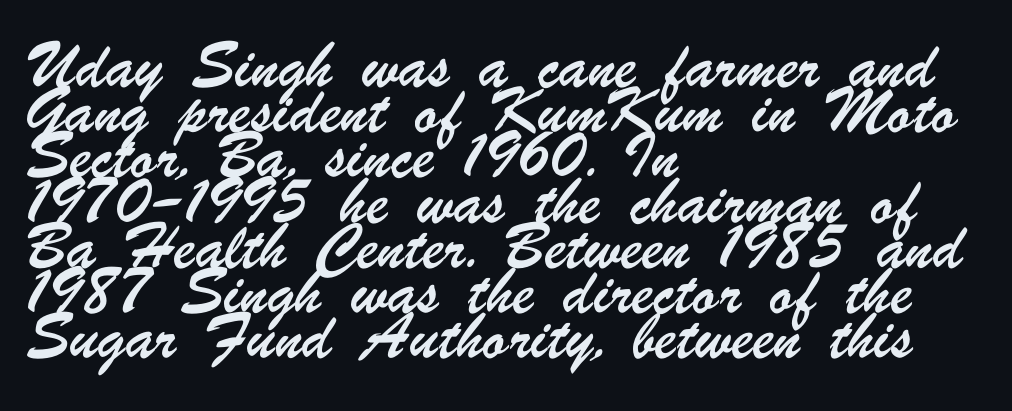
Q: Is the typeface a serif or a sans-serif typeface? A: Sans-serif.
Q: Is the text underlined? A: No.
Q: How is the paragraph aligned? A: Left-aligned.
Q: Is the spacing between letters normal or unusually wide? A: Normal.
Q: Is the spacing between lines tight, normal or loose? A: Normal.
Q: Width (condensed, normal, or wide)? A: Condensed.
Q: Stroke contrast? A: Low.
Q: x-height? A: Small.
Q: Monospaced? A: No.
